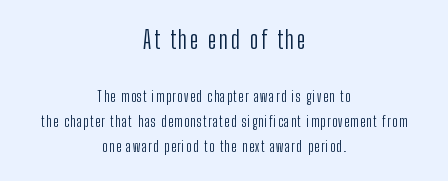
The text block is weighted toward neither margin, spreading evenly from the middle. No chunkiness to these letters — they're not bold. A typesetter would mark this as roman, not italic. The space beneath each line is pristine and unruled.
